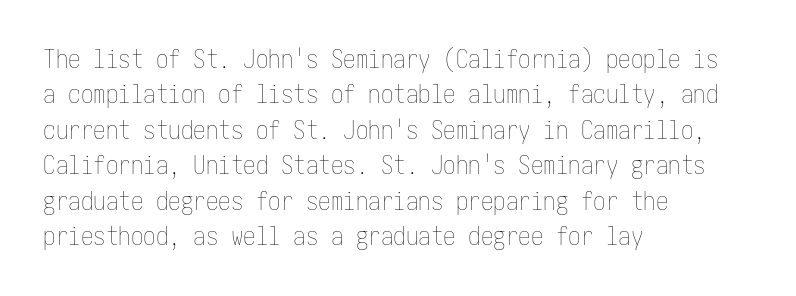
Q: Is the text bold? A: No.
Q: Is the text italic (slanted)? A: No, it is upright.
Q: Is the text underlined? A: No.
Q: How is the paragraph aligned? A: Left-aligned.
Q: Is the spacing between letters normal or unusually wide? A: Normal.
Q: Is the spacing between lines tight, normal or loose? A: Normal.
